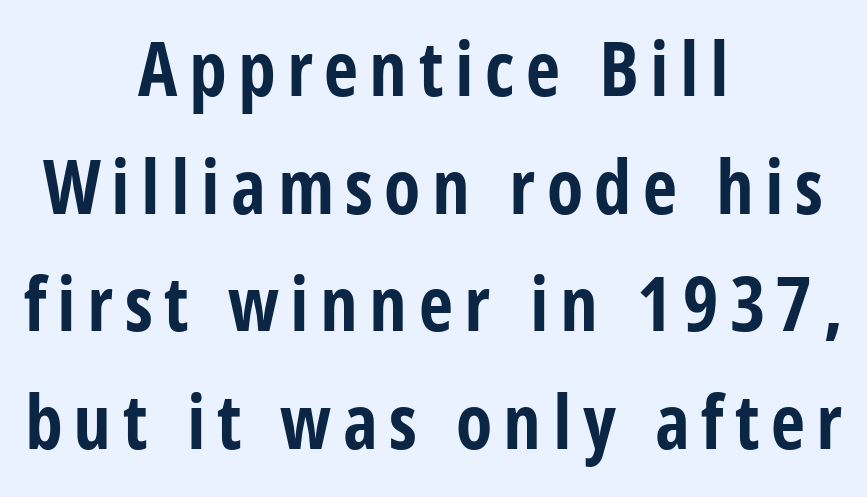
Q: Is the text bold? A: Yes.
Q: Is the text italic (slanted)? A: No, it is upright.
Q: Is the typeface a serif or a sans-serif typeface? A: Sans-serif.
Q: Is the text underlined? A: No.
Q: How is the paragraph aligned? A: Centered.
Q: Is the spacing between lines tight, normal or loose? A: Normal.
Q: Width (condensed, normal, or wide)? A: Condensed.
Q: Stroke contrast? A: Low.
Q: x-height? A: Large.
Q: Monospaced? A: No.
